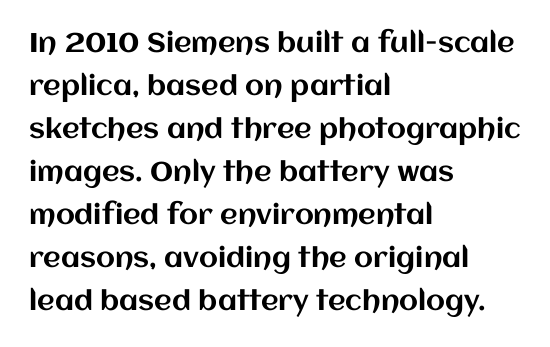
{"italic": "no", "underline": "no", "align": "left", "line_spacing": "normal", "line_spacing_ratio": 1.59, "letter_spacing": "normal", "letter_spacing_em": 0.0, "glyph_px": 27}
